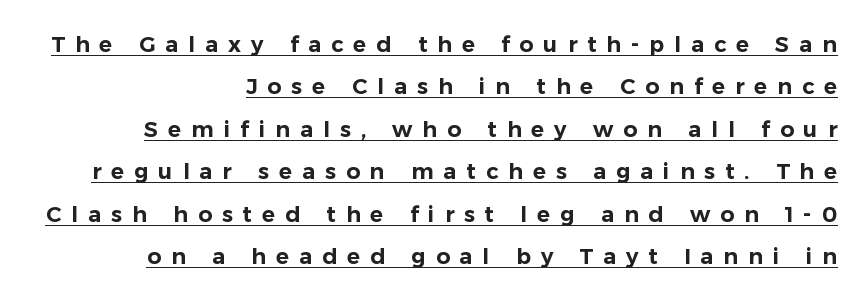
The image shows 22 px text type, upright; set right-aligned, loose line spacing (1.93x), unusually wide letter spacing (+0.45 em), underlined.
